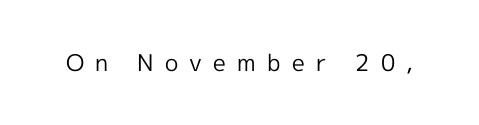
Q: Is the text bold? A: No.
Q: Is the text italic (slanted)? A: No, it is upright.
Q: Is the text underlined? A: No.
Q: Is the spacing between letters normal or unusually wide? A: Unusually wide.
